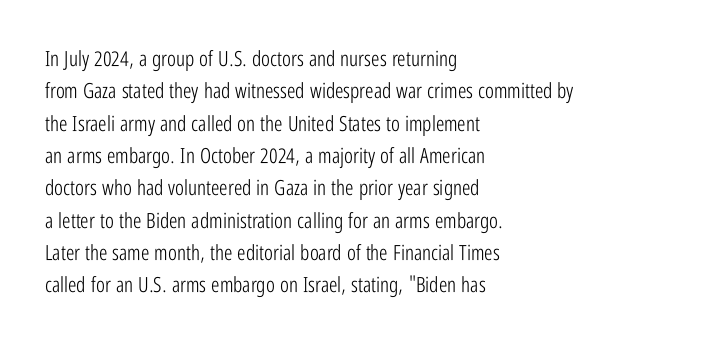
{"italic": "no", "bold": "no", "underline": "no", "align": "left", "line_spacing": "normal", "line_spacing_ratio": 1.54, "letter_spacing": "normal", "letter_spacing_em": 0.0, "glyph_px": 21}
